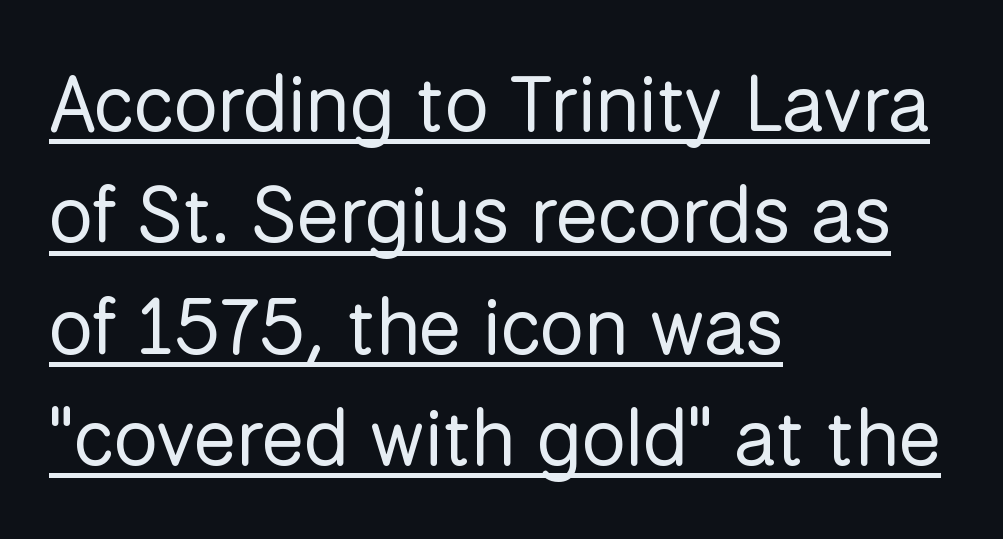
The image shows 79 px regular-weight sans-serif type, upright; set left-aligned, normal line spacing (1.41x), normal letter spacing, underlined; low stroke contrast and a medium x-height.
